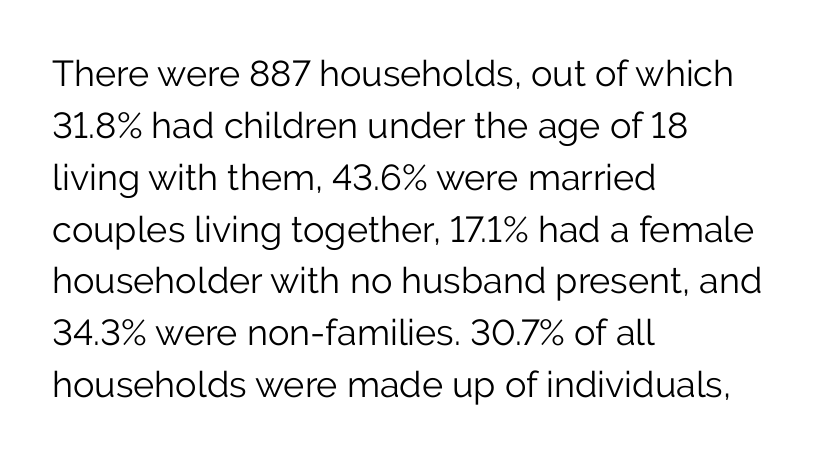
{"serif": "no", "italic": "no", "bold": "no", "weight": "light", "width": "normal", "stroke_contrast": "low", "x_height": "medium", "monospaced": "no", "underline": "no", "align": "left", "line_spacing": "normal", "line_spacing_ratio": 1.44, "letter_spacing": "normal", "letter_spacing_em": 0.0, "glyph_px": 36}
